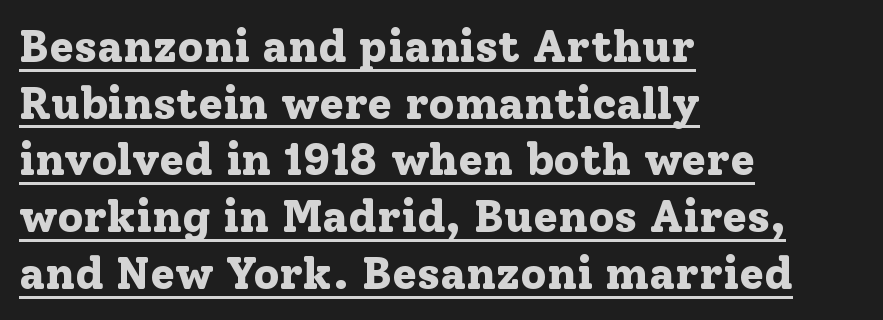
Each new line begins a customary step beneath the previous one. Yep, those are serifs on the letters. Pretty heavy lettering here — definitely bold. The letterforms sit shoulder to shoulder at normal distance.
